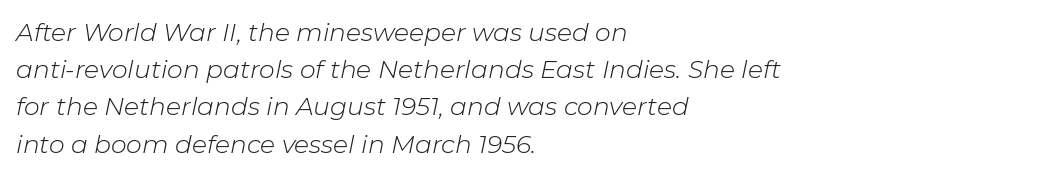
Q: Is the text bold? A: No.
Q: Is the text italic (slanted)? A: Yes, it leans right by about 11 degrees.
Q: Is the text underlined? A: No.
Q: How is the paragraph aligned? A: Left-aligned.
Q: Is the spacing between letters normal or unusually wide? A: Normal.
Q: Is the spacing between lines tight, normal or loose? A: Normal.
